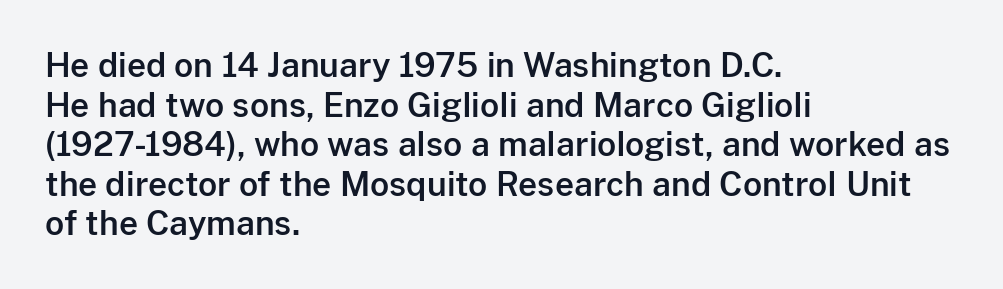
The image shows 33 px sans-serif type, upright; set left-aligned, line spacing 1.2x, normal letter spacing, not underlined; low stroke contrast and a medium x-height.
